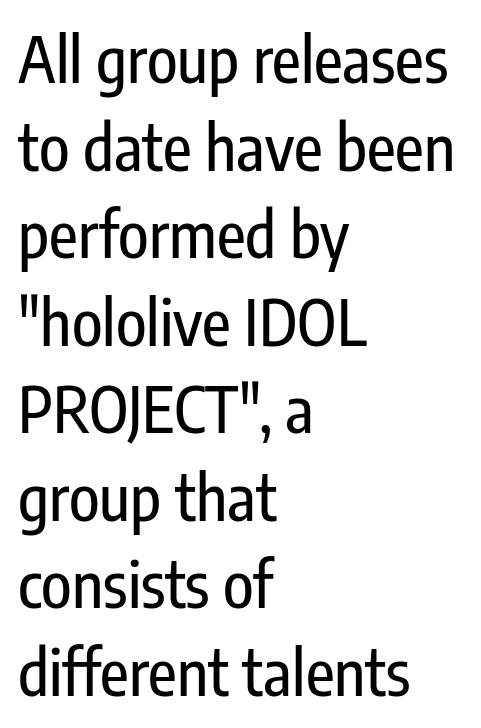
The image shows 63 px condensed sans-serif type, upright; set left-aligned, normal line spacing (1.39x), normal letter spacing, not underlined; low stroke contrast and a medium x-height.
